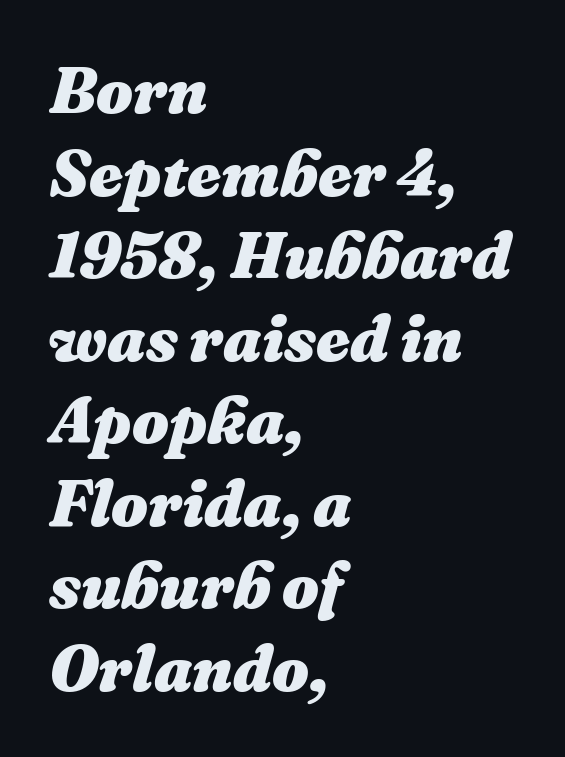
The image shows 65 px heavy type, italic (leaning right); set left-aligned, normal line spacing (1.27x), normal letter spacing, not underlined; medium stroke contrast and a medium x-height.
